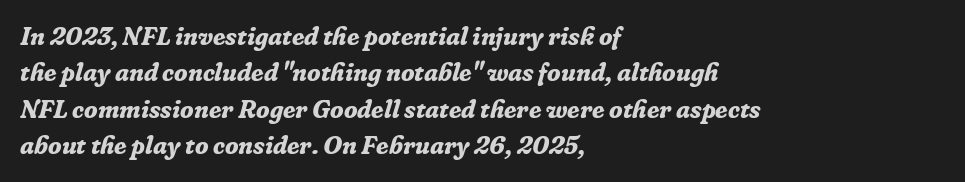
{"italic": "yes", "lean": "right", "slant_degrees": 16, "bold": "yes", "underline": "no", "align": "left", "line_spacing": "normal", "line_spacing_ratio": 1.46, "letter_spacing": "normal", "letter_spacing_em": 0.0, "glyph_px": 25}
